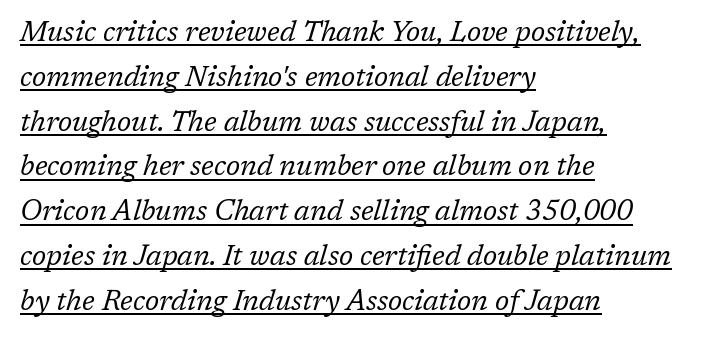
Do the characters align in a grid? No, the font is proportional. The passage shown is underscored from start to finish. The passage shown is typeset with a serif family. Is there much room between lines? A standard amount, neither cramped nor airy. Compared with a centered layout, this one pins lines to the left instead.
